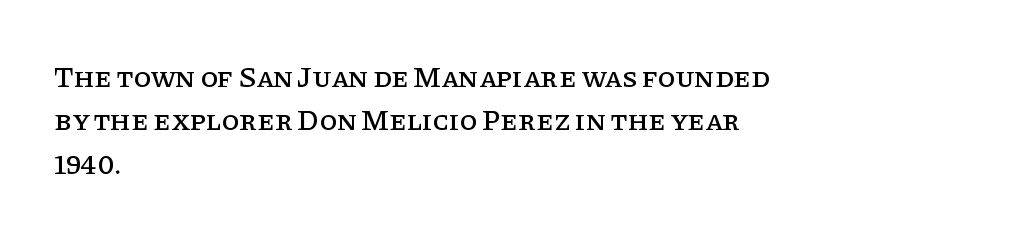
The space beneath each line is pristine and unruled. The font family rendered here belongs to the serif group. Letter spacing: default. The paragraph shown leans on its left margin. Characters remain perfectly vertical along every line.
